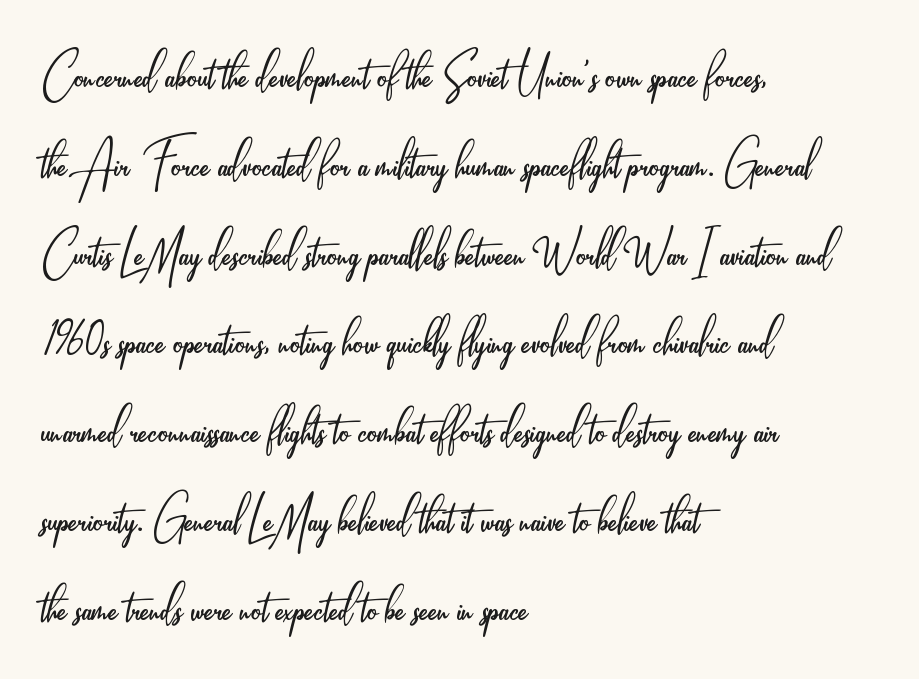
Q: Is the text bold? A: No.
Q: Is the text italic (slanted)? A: Yes.
Q: Is the typeface a serif or a sans-serif typeface? A: Sans-serif.
Q: Is the text underlined? A: No.
Q: How is the paragraph aligned? A: Left-aligned.
Q: Is the spacing between letters normal or unusually wide? A: Normal.
Q: Is the spacing between lines tight, normal or loose? A: Normal.
Q: Width (condensed, normal, or wide)? A: Condensed.
Q: Stroke contrast? A: Low.
Q: x-height? A: Small.
Q: Monospaced? A: No.
